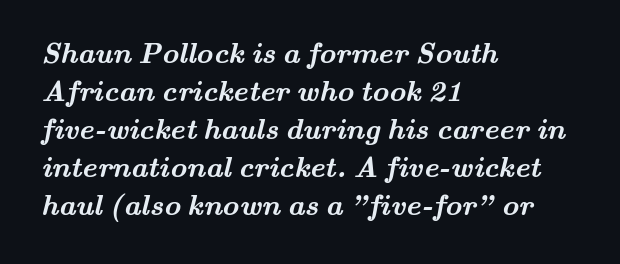
{"serif": "yes", "bold": "yes", "weight": "semibold", "width": "wide", "stroke_contrast": "medium", "x_height": "small", "monospaced": "no", "underline": "no", "align": "left", "line_spacing": "normal", "line_spacing_ratio": 1.31, "letter_spacing": "normal", "letter_spacing_em": 0.0, "glyph_px": 29}
